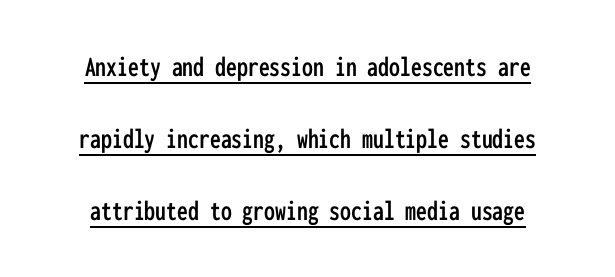
The passage shown is typed in a monospace face where columns stay perfectly aligned. The rendering uses the underline text-decoration. Ascenders rise straight up at ninety degrees. The vertical gap from one line to the next is large. Students, note that the glyphs here touch the page at normal intervals. Stroke terminals: plain, sans-serif.
